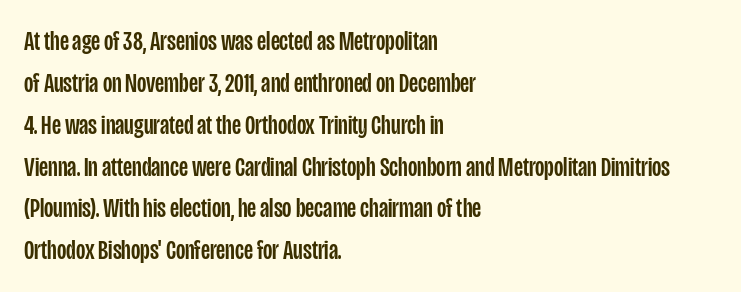
{"italic": "no", "underline": "no", "align": "left", "line_spacing": "normal", "line_spacing_ratio": 1.55, "letter_spacing": "normal", "letter_spacing_em": 0.0, "glyph_px": 27}
